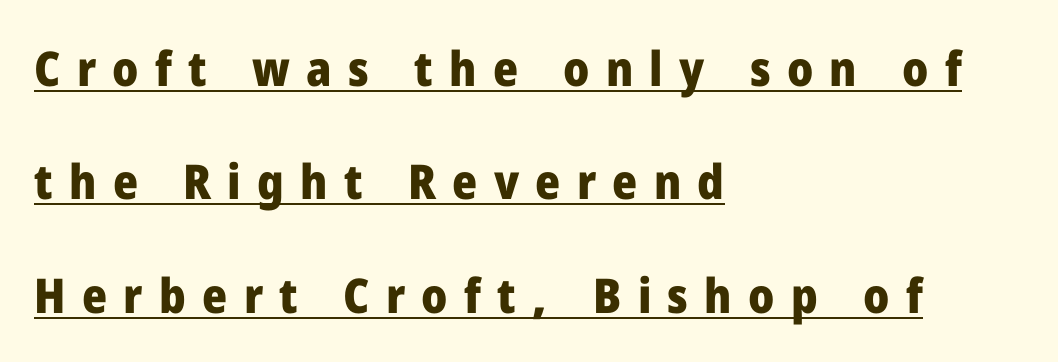
Q: Is the text bold? A: Yes.
Q: Is the text italic (slanted)? A: No, it is upright.
Q: Is the typeface a serif or a sans-serif typeface? A: Sans-serif.
Q: Is the text underlined? A: Yes.
Q: How is the paragraph aligned? A: Left-aligned.
Q: Is the spacing between letters normal or unusually wide? A: Unusually wide.
Q: Is the spacing between lines tight, normal or loose? A: Loose.
Q: Width (condensed, normal, or wide)? A: Normal.
Q: Stroke contrast? A: Low.
Q: x-height? A: Medium.
Q: Monospaced? A: No.
